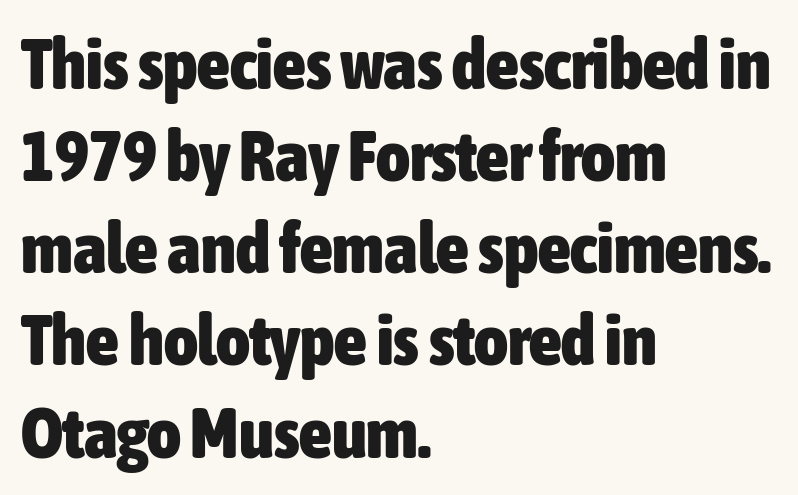
In terms of weight, the rendering is a true, heavy bold. Only glyphs here, with clear space below each row. You can tell it's not italic because the verticals are truly vertical. This sample uses a sans-serif face.
